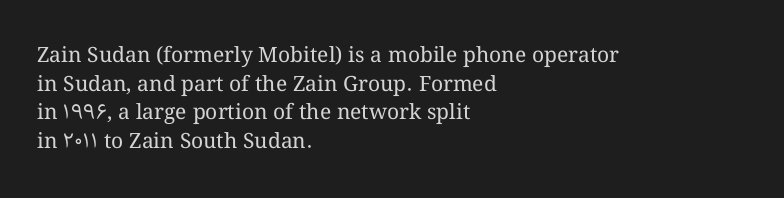
{"italic": "no", "bold": "no", "underline": "no", "align": "left", "line_spacing": "normal", "line_spacing_ratio": 1.36, "letter_spacing": "normal", "letter_spacing_em": 0.0, "glyph_px": 21}
